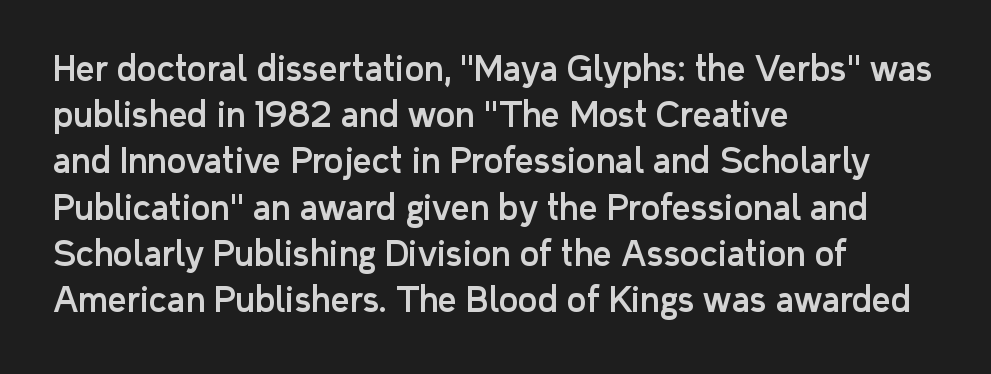
{"serif": "no", "italic": "no", "width": "normal", "stroke_contrast": "low", "x_height": "medium", "monospaced": "no", "underline": "no", "align": "left", "line_spacing": "normal", "line_spacing_ratio": 1.4, "letter_spacing": "normal", "letter_spacing_em": 0.0, "glyph_px": 33}
